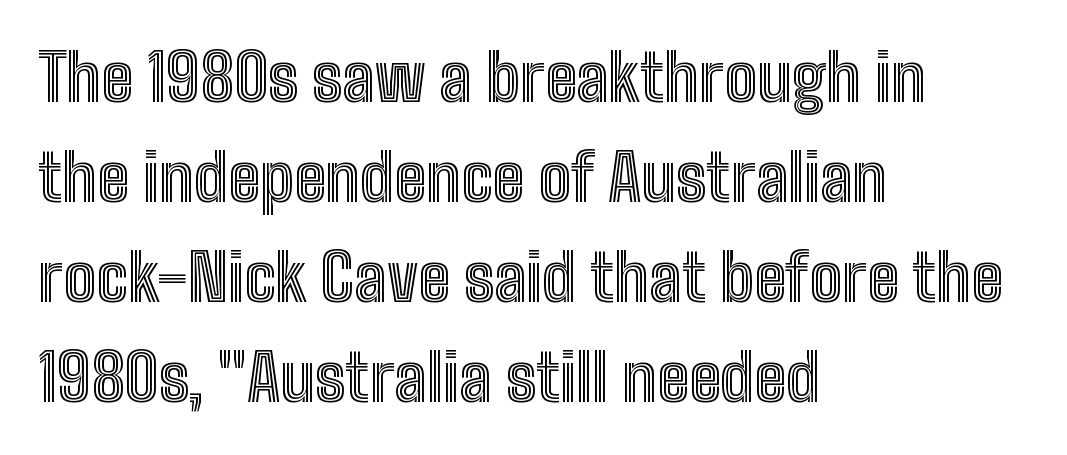
{"italic": "no", "width": "condensed", "x_height": "medium", "monospaced": "no", "underline": "no", "align": "left", "line_spacing": "normal", "line_spacing_ratio": 1.54, "letter_spacing": "normal", "letter_spacing_em": 0.0, "glyph_px": 65}
